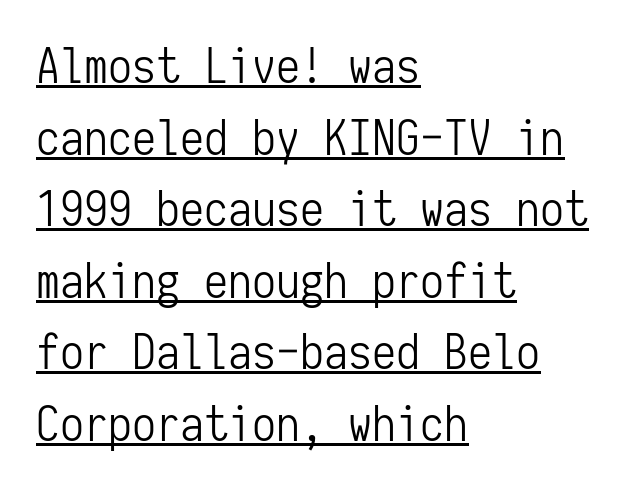
The image shows 48 px light, condensed sans-serif type, upright, monospaced; set left-aligned, normal line spacing (1.49x), normal letter spacing, underlined; low stroke contrast and a medium x-height.
